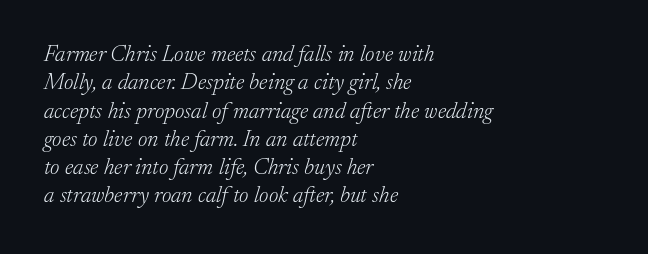
Q: Is the text bold? A: No.
Q: Is the text italic (slanted)? A: Yes, it leans right by about 17 degrees.
Q: Is the text underlined? A: No.
Q: How is the paragraph aligned? A: Left-aligned.
Q: Is the spacing between letters normal or unusually wide? A: Normal.
